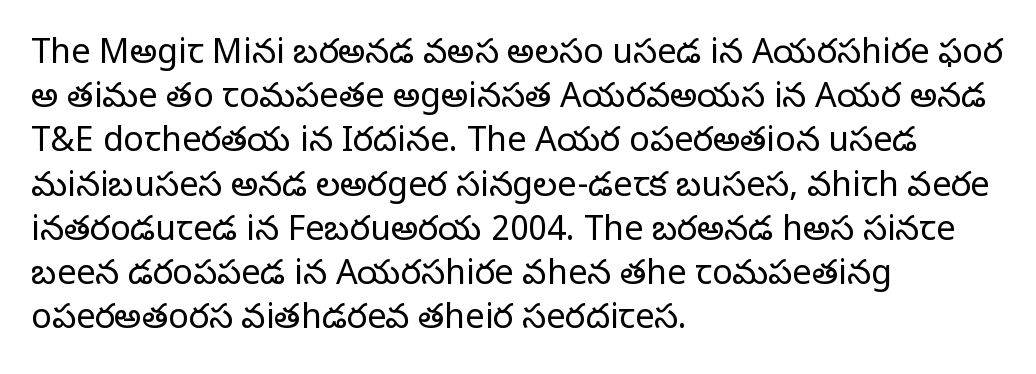
{"serif": "yes", "italic": "no", "bold": "no", "weight": "regular", "width": "normal", "stroke_contrast": "low", "x_height": "large", "monospaced": "no", "underline": "no", "align": "left", "line_spacing": "normal", "line_spacing_ratio": 1.3, "letter_spacing": "normal", "letter_spacing_em": 0.0, "glyph_px": 34}
